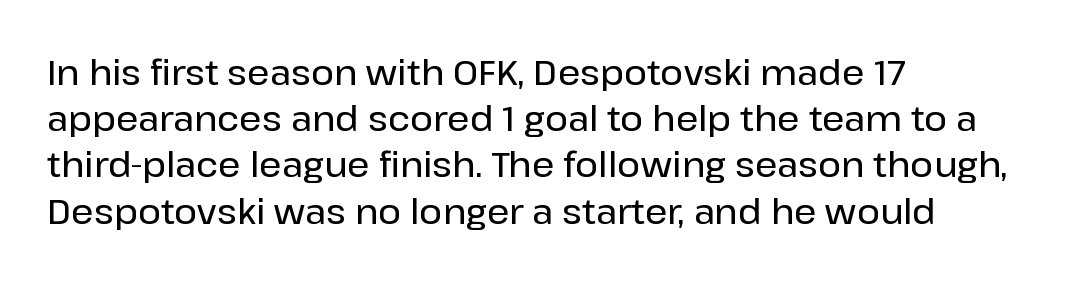
{"serif": "no", "italic": "no", "width": "normal", "stroke_contrast": "low", "x_height": "medium", "monospaced": "no", "underline": "no", "align": "left", "line_spacing": "normal", "line_spacing_ratio": 1.32, "letter_spacing": "normal", "letter_spacing_em": 0.0, "glyph_px": 35}
